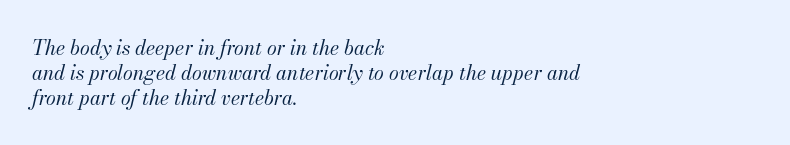
The image shows 20 px text type, italic (leaning right); set left-aligned, line spacing 1.24x, normal letter spacing, not underlined.
